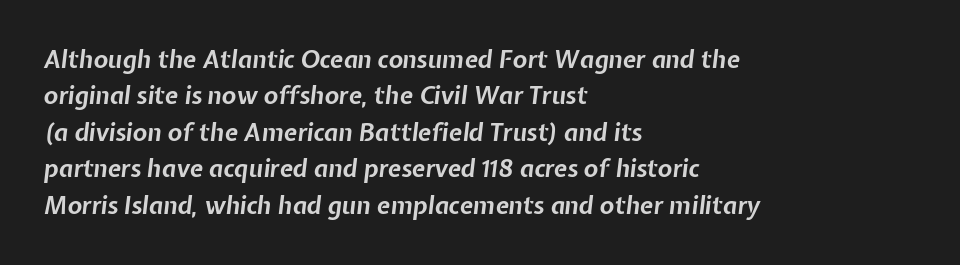
Q: Is the text bold? A: Yes.
Q: Is the text italic (slanted)? A: Yes, it leans right by about 7 degrees.
Q: Is the text underlined? A: No.
Q: How is the paragraph aligned? A: Left-aligned.
Q: Is the spacing between letters normal or unusually wide? A: Normal.
Q: Is the spacing between lines tight, normal or loose? A: Normal.
